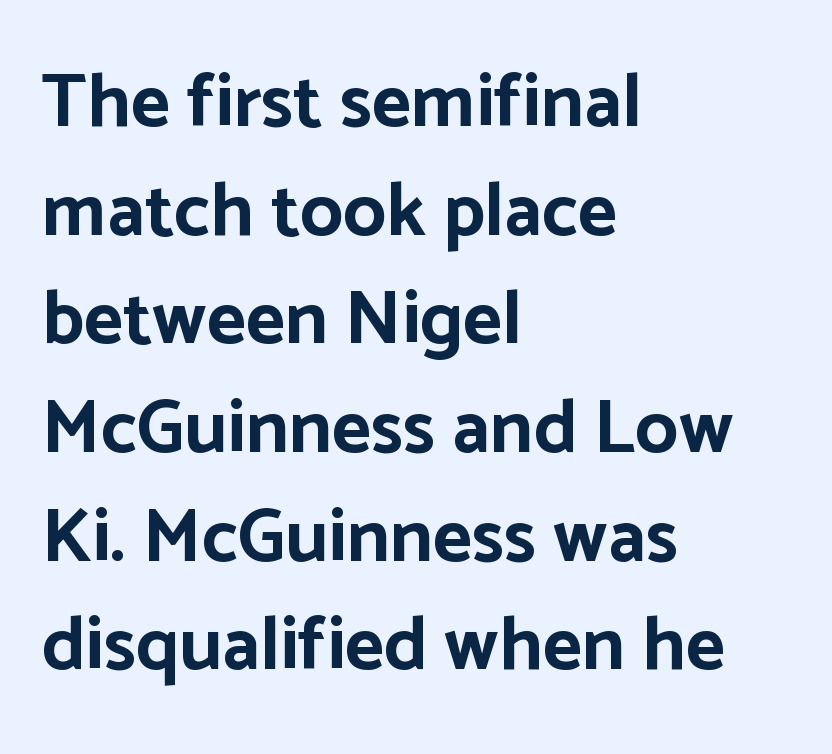
{"serif": "no", "italic": "no", "bold": "yes", "weight": "bold", "width": "normal", "stroke_contrast": "low", "x_height": "medium", "monospaced": "no", "underline": "no", "align": "left", "line_spacing": "normal", "line_spacing_ratio": 1.43, "letter_spacing": "normal", "letter_spacing_em": 0.0, "glyph_px": 76}
